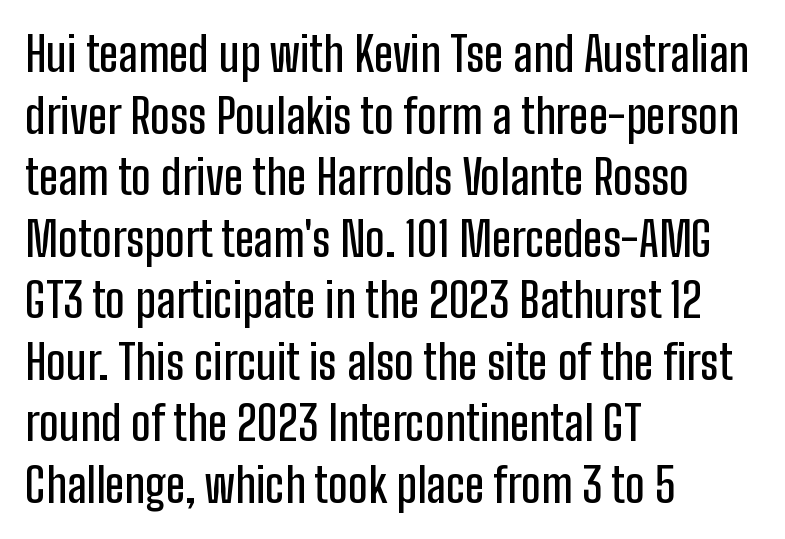
Q: Is the text italic (slanted)? A: No, it is upright.
Q: Is the typeface a serif or a sans-serif typeface? A: Sans-serif.
Q: Is the text underlined? A: No.
Q: How is the paragraph aligned? A: Left-aligned.
Q: Is the spacing between letters normal or unusually wide? A: Normal.
Q: Is the spacing between lines tight, normal or loose? A: Normal.
Q: Width (condensed, normal, or wide)? A: Condensed.
Q: Stroke contrast? A: Low.
Q: x-height? A: Medium.
Q: Monospaced? A: No.
